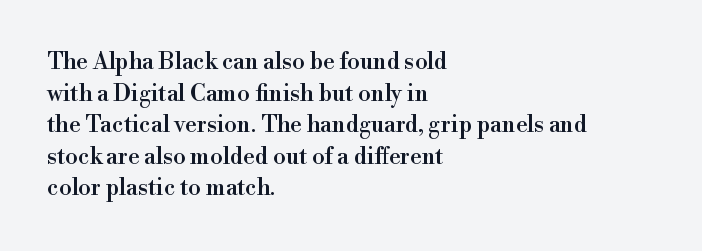
The letterforms sit shoulder to shoulder at normal distance. The paragraph has a hard left edge and a soft right edge. A clean baseline with only descenders dipping below it. No italicization has been applied; the sample stays upright.
